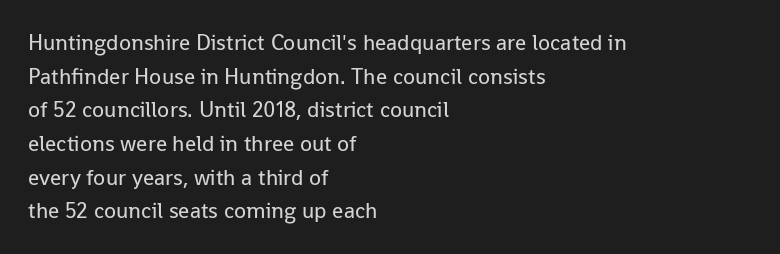
The image shows 22 px text type, upright; set left-aligned, normal line spacing (1.53x), normal letter spacing, not underlined.
